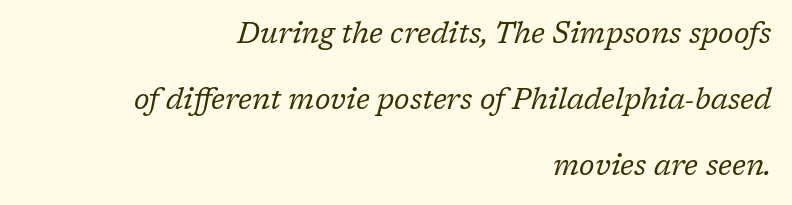
{"serif": "yes", "italic": "yes", "lean": "right", "slant_degrees": 17, "bold": "no", "weight": "regular", "width": "normal", "stroke_contrast": "low", "x_height": "medium", "monospaced": "no", "underline": "no", "align": "right", "line_spacing": "loose", "line_spacing_ratio": 2.28, "letter_spacing": "normal", "letter_spacing_em": 0.0, "glyph_px": 29}
